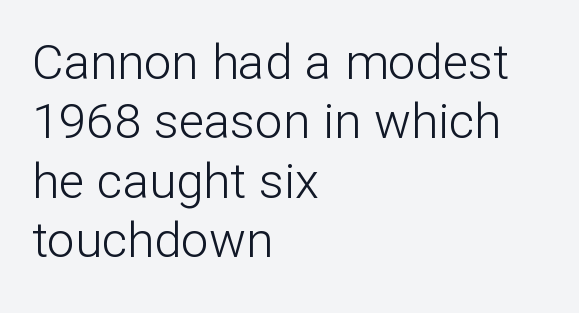
The image shows 49 px light sans-serif type, upright; set left-aligned, line spacing 1.21x, normal letter spacing, not underlined; low stroke contrast and a medium x-height.
